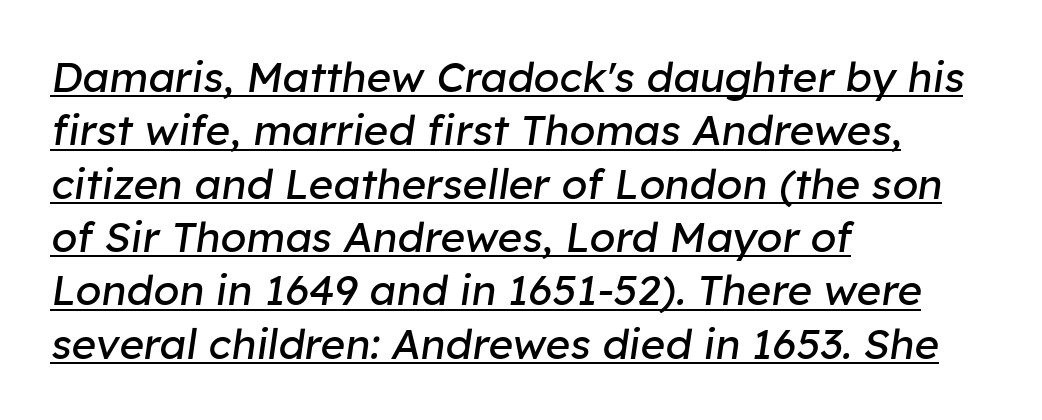
{"italic": "yes", "lean": "right", "slant_degrees": 8, "bold": "no", "weight": "regular", "width": "normal", "stroke_contrast": "low", "x_height": "medium", "monospaced": "no", "underline": "yes", "align": "left", "line_spacing": "normal", "line_spacing_ratio": 1.27, "letter_spacing": "normal", "letter_spacing_em": 0.0, "glyph_px": 42}
